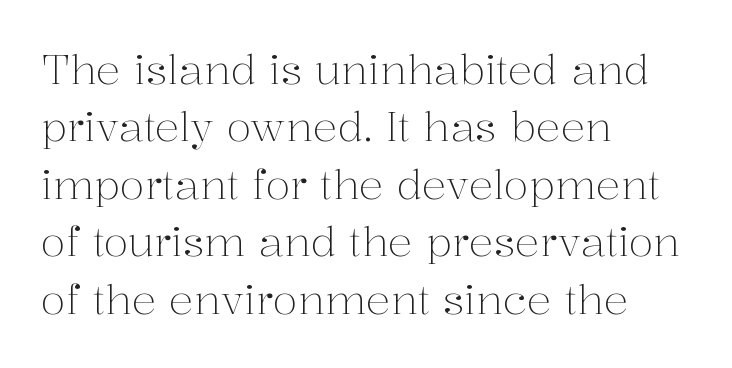
Q: Is the text bold? A: No.
Q: Is the text italic (slanted)? A: No, it is upright.
Q: Is the typeface a serif or a sans-serif typeface? A: Serif.
Q: Is the text underlined? A: No.
Q: How is the paragraph aligned? A: Left-aligned.
Q: Is the spacing between letters normal or unusually wide? A: Normal.
Q: Is the spacing between lines tight, normal or loose? A: Normal.
Q: Width (condensed, normal, or wide)? A: Normal.
Q: Stroke contrast? A: Medium.
Q: x-height? A: Medium.
Q: Monospaced? A: No.
